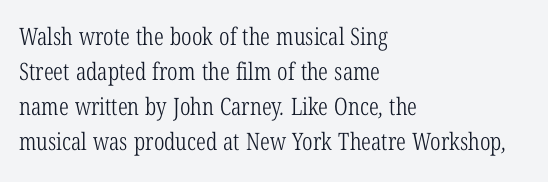
The image shows 24 px text type; set left-aligned, normal line spacing (1.46x), normal letter spacing, not underlined.
